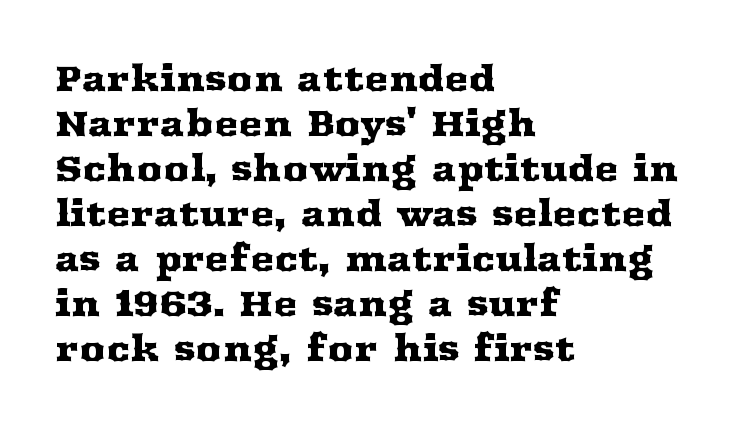
Q: Is the text italic (slanted)? A: No, it is upright.
Q: Is the typeface a serif or a sans-serif typeface? A: Serif.
Q: Is the text underlined? A: No.
Q: How is the paragraph aligned? A: Left-aligned.
Q: Is the spacing between letters normal or unusually wide? A: Normal.
Q: Is the spacing between lines tight, normal or loose? A: Normal.
Q: Width (condensed, normal, or wide)? A: Wide.
Q: Stroke contrast? A: Medium.
Q: x-height? A: Medium.
Q: Monospaced? A: No.
